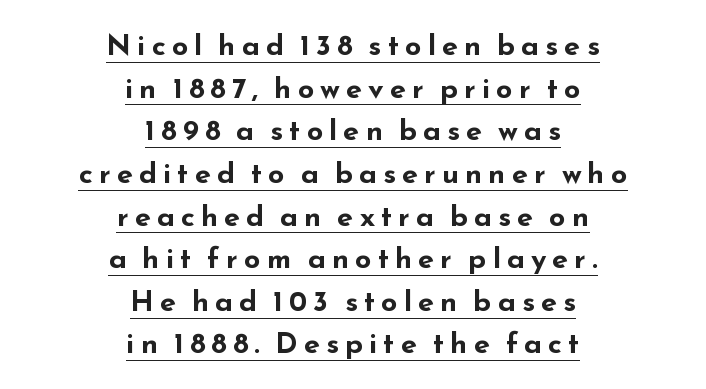
{"serif": "no", "italic": "no", "bold": "yes", "weight": "bold", "width": "wide", "stroke_contrast": "low", "x_height": "small", "monospaced": "no", "underline": "yes", "align": "center", "line_spacing": "normal", "line_spacing_ratio": 1.47, "letter_spacing": "wide", "letter_spacing_em": 0.21, "glyph_px": 29}
